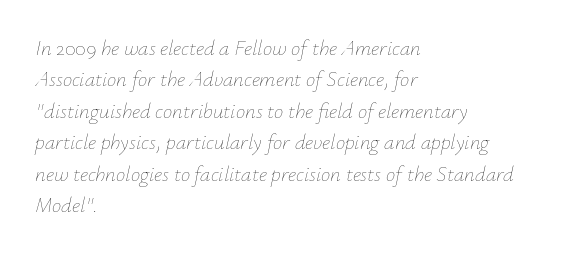
Q: Is the text bold? A: No.
Q: Is the text italic (slanted)? A: Yes, it leans right by about 12 degrees.
Q: Is the text underlined? A: No.
Q: How is the paragraph aligned? A: Left-aligned.
Q: Is the spacing between letters normal or unusually wide? A: Normal.
Q: Is the spacing between lines tight, normal or loose? A: Normal.
